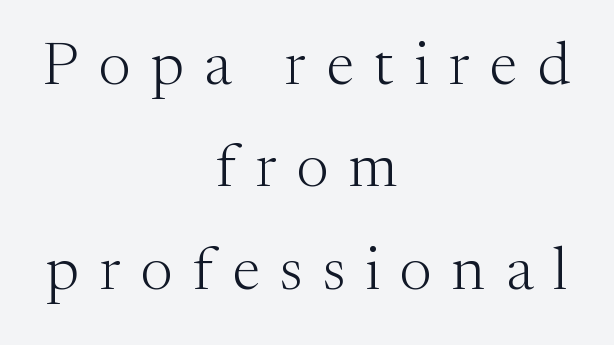
{"serif": "yes", "italic": "no", "bold": "no", "weight": "light", "width": "normal", "stroke_contrast": "medium", "x_height": "medium", "monospaced": "no", "underline": "no", "align": "center", "line_spacing": "normal", "line_spacing_ratio": 1.68, "letter_spacing": "wide", "letter_spacing_em": 0.33, "glyph_px": 61}
